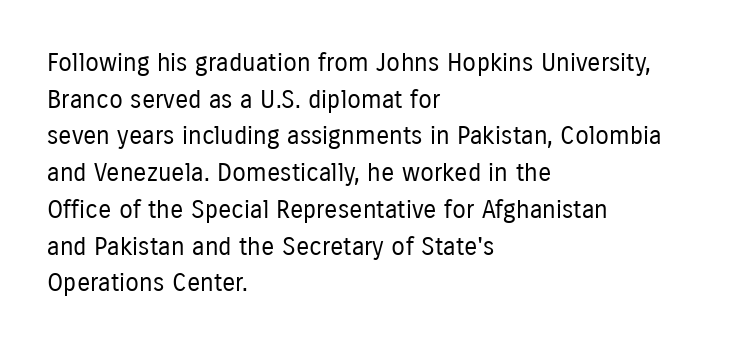
The image shows 25 px text type, upright; set left-aligned, normal line spacing (1.47x), normal letter spacing, not underlined.
